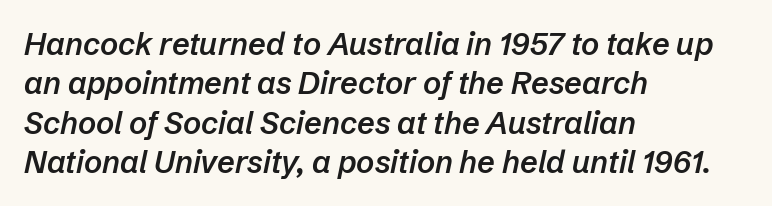
{"italic": "yes", "lean": "right", "slant_degrees": 12, "bold": "semi", "weight": "semibold", "width": "normal", "stroke_contrast": "low", "x_height": "medium", "monospaced": "no", "underline": "no", "align": "left", "line_spacing": "normal", "line_spacing_ratio": 1.27, "letter_spacing": "normal", "letter_spacing_em": 0.0, "glyph_px": 31}
